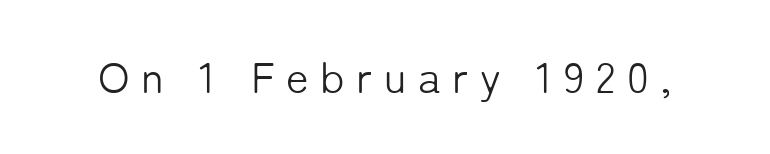
The image shows 43 px light sans-serif type, upright; set unusually wide letter spacing (+0.27 em), not underlined; low stroke contrast and a medium x-height.
